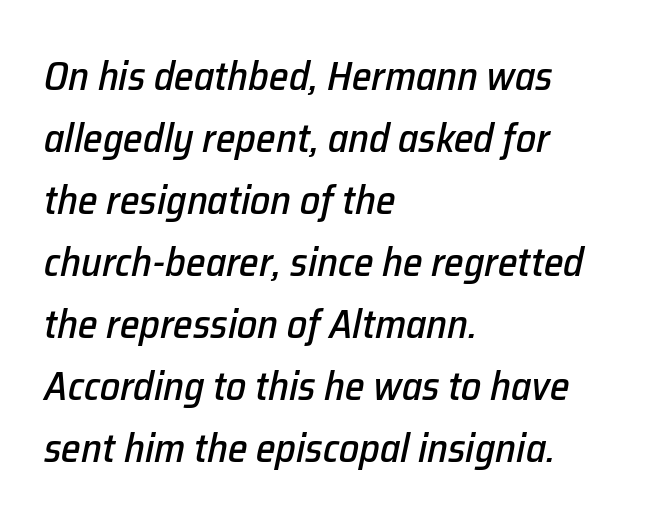
These lines are rendered in a variable-pitch font. The whole block is typeset with a tilt. One-word summary of the alignment: left. Nobody touched the tracking dial on this one. Type without underlining. Summary of vertical rhythm: regular, with standard interline spacing.
